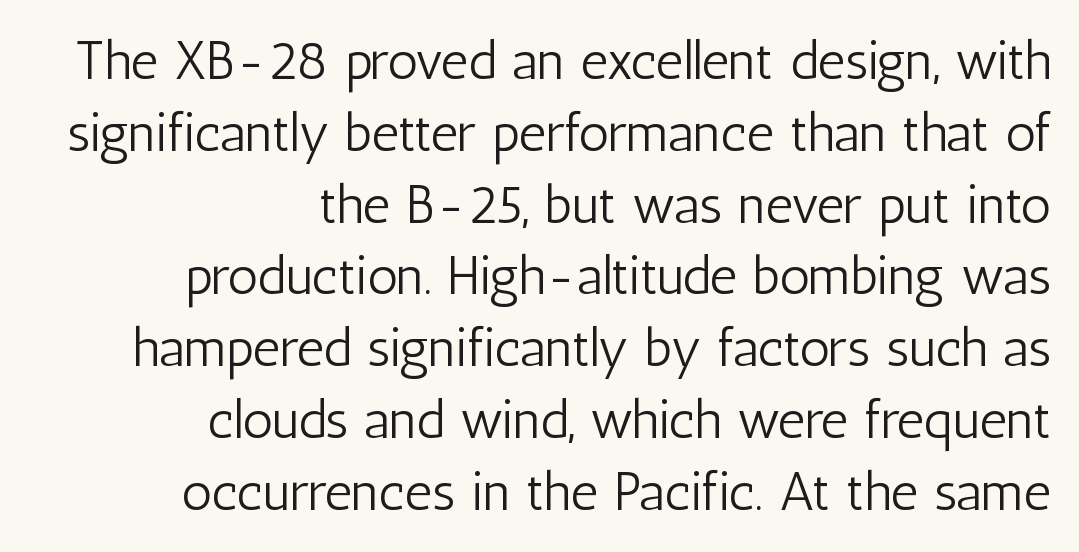
Q: Is the text bold? A: No.
Q: Is the text italic (slanted)? A: No, it is upright.
Q: Is the typeface a serif or a sans-serif typeface? A: Sans-serif.
Q: Is the text underlined? A: No.
Q: How is the paragraph aligned? A: Right-aligned.
Q: Is the spacing between letters normal or unusually wide? A: Normal.
Q: Is the spacing between lines tight, normal or loose? A: Normal.
Q: Width (condensed, normal, or wide)? A: Condensed.
Q: Stroke contrast? A: Low.
Q: x-height? A: Medium.
Q: Monospaced? A: No.
